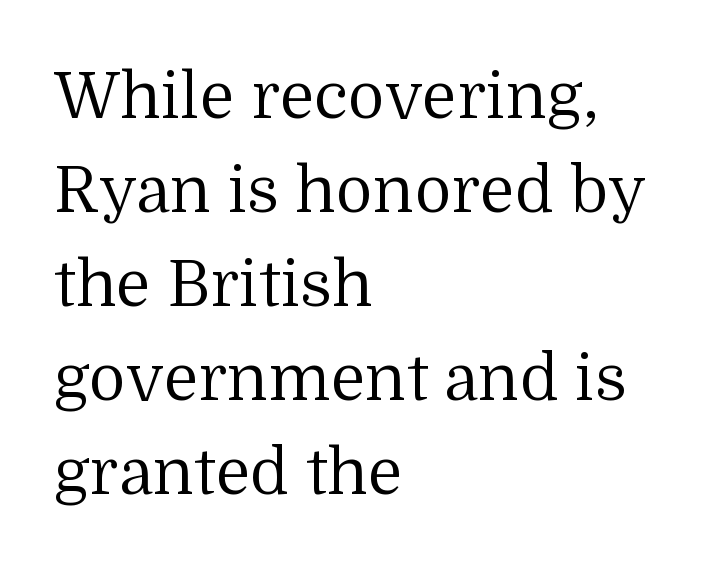
The type is set solid horizontally, with unmodified tracking. Here the designer chose a conventional face with non-uniform glyph widths. Regarding serifs, this sample has them. The type sits square on the baseline with zero lean.
